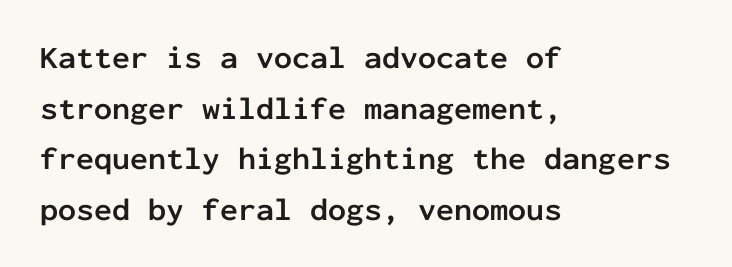
Q: Is the text bold? A: Yes.
Q: Is the text italic (slanted)? A: No, it is upright.
Q: Is the typeface a serif or a sans-serif typeface? A: Sans-serif.
Q: Is the text underlined? A: No.
Q: How is the paragraph aligned? A: Left-aligned.
Q: Is the spacing between letters normal or unusually wide? A: Normal.
Q: Is the spacing between lines tight, normal or loose? A: Normal.
Q: Width (condensed, normal, or wide)? A: Normal.
Q: Stroke contrast? A: Low.
Q: x-height? A: Medium.
Q: Monospaced? A: Yes.
